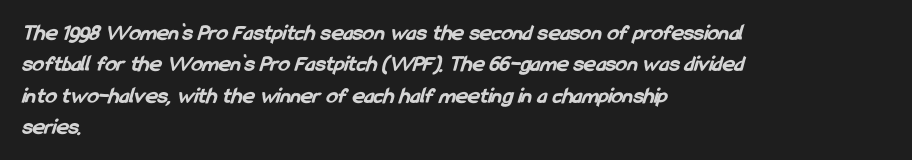
{"bold": "yes", "underline": "no", "align": "left", "line_spacing": "normal", "line_spacing_ratio": 1.36, "letter_spacing": "normal", "letter_spacing_em": 0.0, "glyph_px": 23}
